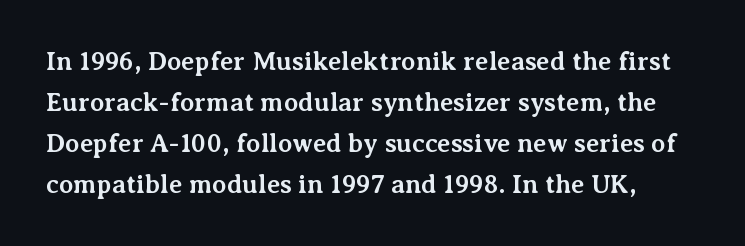
Baseline-to-baseline distance is the conventional proportion of letter height. Letter spacing: default. Strong, thick strokes mark this as bold type. The passage shown is not underscored anywhere. Tall strokes in this sample are plumb rather than angled.
